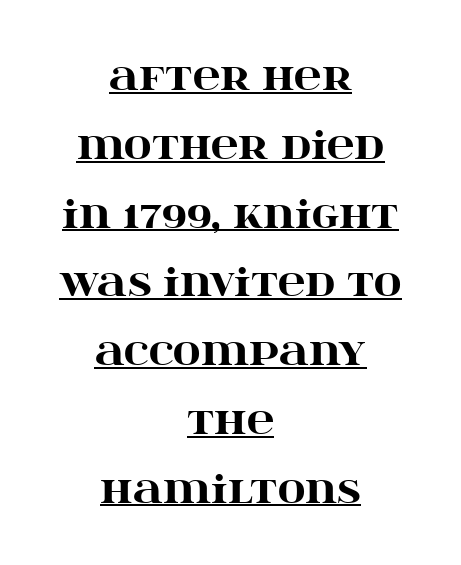
{"serif": "yes", "italic": "no", "bold": "yes", "weight": "heavy", "width": "wide", "stroke_contrast": "high", "x_height": "large", "monospaced": "no", "underline": "yes", "align": "center", "line_spacing_ratio": 1.81, "letter_spacing": "normal", "letter_spacing_em": 0.0, "glyph_px": 38}
